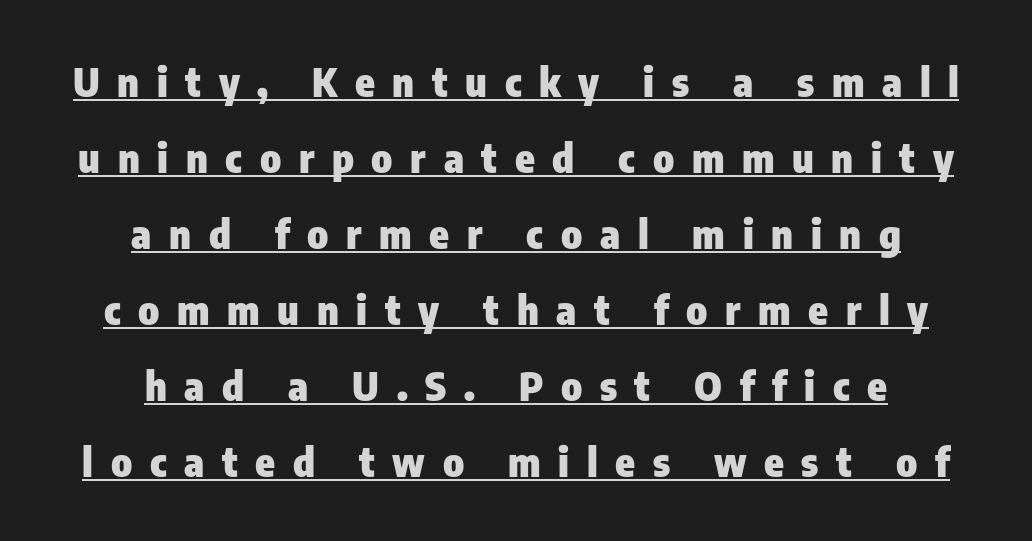
Q: Is the text bold? A: Yes.
Q: Is the text italic (slanted)? A: No, it is upright.
Q: Is the typeface a serif or a sans-serif typeface? A: Sans-serif.
Q: Is the text underlined? A: Yes.
Q: How is the paragraph aligned? A: Centered.
Q: Is the spacing between letters normal or unusually wide? A: Unusually wide.
Q: Is the spacing between lines tight, normal or loose? A: Loose.
Q: Width (condensed, normal, or wide)? A: Condensed.
Q: Stroke contrast? A: Low.
Q: x-height? A: Medium.
Q: Monospaced? A: No.
